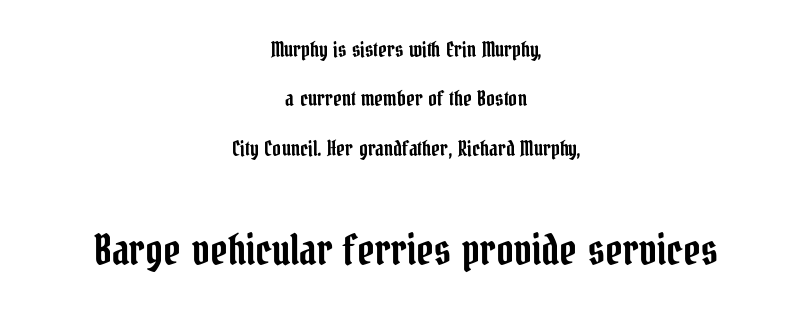
Q: Is the text italic (slanted)? A: No, it is upright.
Q: Is the typeface a serif or a sans-serif typeface? A: Serif.
Q: Is the text underlined? A: No.
Q: How is the paragraph aligned? A: Centered.
Q: Is the spacing between letters normal or unusually wide? A: Normal.
Q: Is the spacing between lines tight, normal or loose? A: Loose.
Q: Which block of text is set in a larger size, the first (top) or the second (bottom)? A: The second (bottom) one.
Q: Width (condensed, normal, or wide)? A: Condensed.
Q: Stroke contrast? A: Low.
Q: x-height? A: Medium.
Q: Monospaced? A: No.
